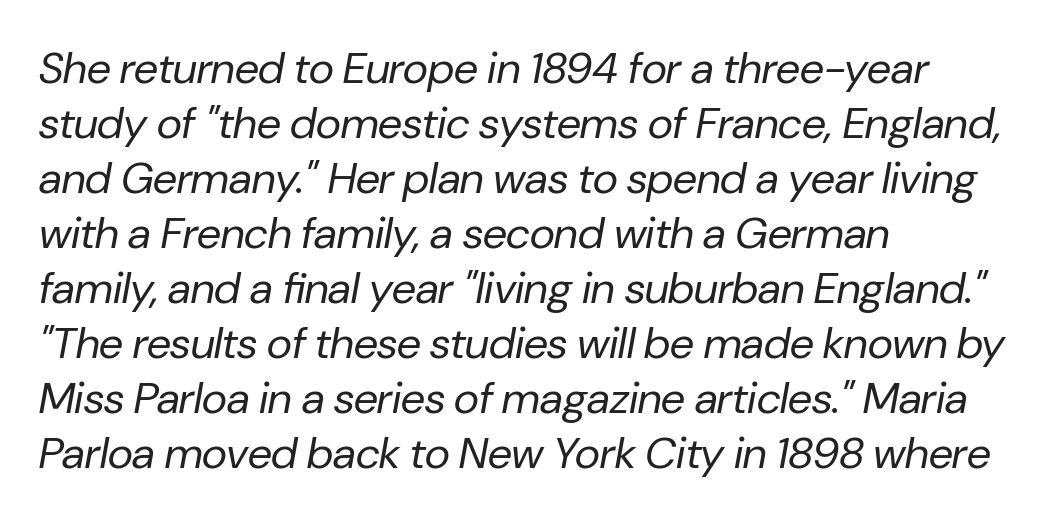
Q: Is the text bold? A: No.
Q: Is the text italic (slanted)? A: Yes, it leans right by about 10 degrees.
Q: Is the text underlined? A: No.
Q: How is the paragraph aligned? A: Left-aligned.
Q: Is the spacing between letters normal or unusually wide? A: Normal.
Q: Is the spacing between lines tight, normal or loose? A: Normal.
Q: Width (condensed, normal, or wide)? A: Normal.
Q: Stroke contrast? A: Low.
Q: x-height? A: Medium.
Q: Monospaced? A: No.
